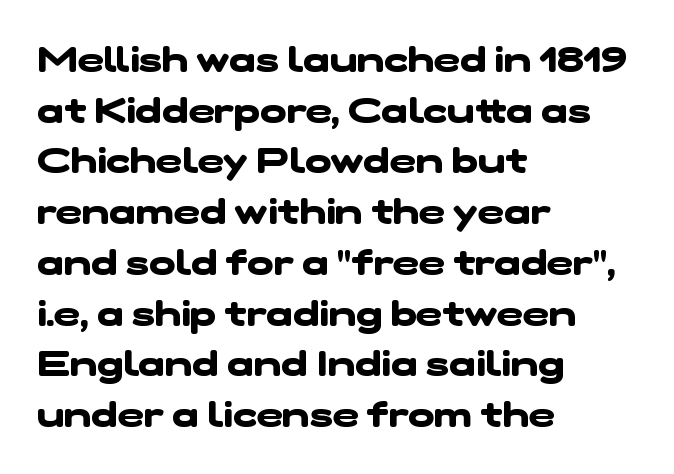
The image shows 35 px heavy, wide sans-serif type; set left-aligned, normal line spacing (1.45x), normal letter spacing, not underlined; low stroke contrast and a medium x-height.
